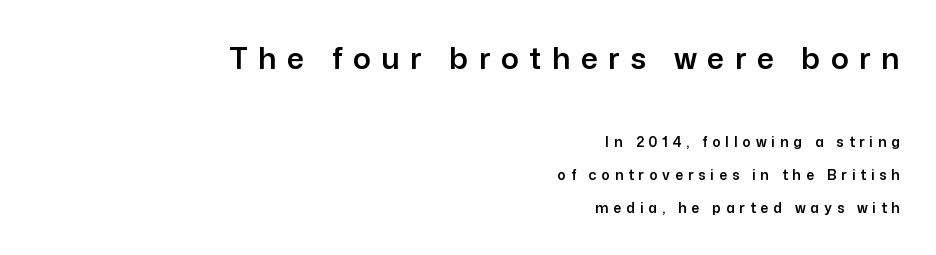
Q: Is the text italic (slanted)? A: No, it is upright.
Q: Is the typeface a serif or a sans-serif typeface? A: Sans-serif.
Q: Is the text underlined? A: No.
Q: How is the paragraph aligned? A: Right-aligned.
Q: Is the spacing between letters normal or unusually wide? A: Unusually wide.
Q: Is the spacing between lines tight, normal or loose? A: Loose.
Q: Which block of text is set in a larger size, the first (top) or the second (bottom)? A: The first (top) one.
Q: Width (condensed, normal, or wide)? A: Normal.
Q: Stroke contrast? A: Low.
Q: x-height? A: Medium.
Q: Monospaced? A: No.
